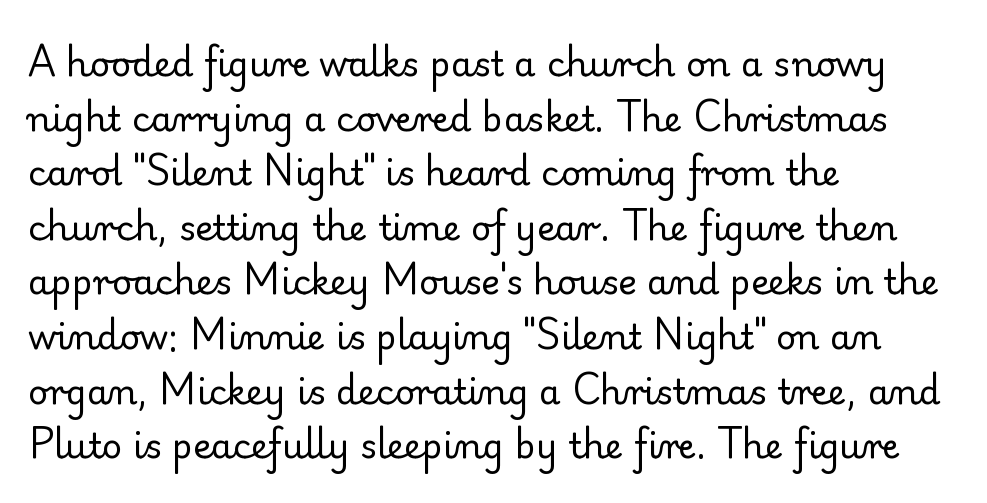
Q: Is the text bold? A: No.
Q: Is the text italic (slanted)? A: No, it is upright.
Q: Is the typeface a serif or a sans-serif typeface? A: Serif.
Q: Is the text underlined? A: No.
Q: How is the paragraph aligned? A: Left-aligned.
Q: Is the spacing between letters normal or unusually wide? A: Normal.
Q: Is the spacing between lines tight, normal or loose? A: Normal.
Q: Width (condensed, normal, or wide)? A: Normal.
Q: Stroke contrast? A: Low.
Q: x-height? A: Small.
Q: Monospaced? A: No.
